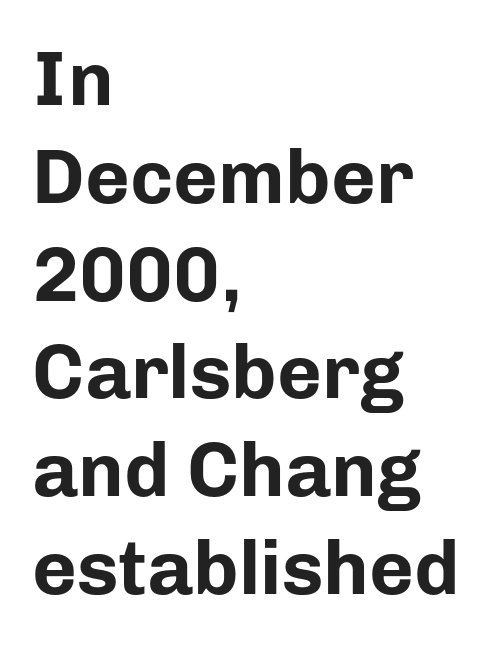
Q: Is the text bold? A: Yes.
Q: Is the text italic (slanted)? A: No, it is upright.
Q: Is the typeface a serif or a sans-serif typeface? A: Sans-serif.
Q: Is the text underlined? A: No.
Q: How is the paragraph aligned? A: Left-aligned.
Q: Is the spacing between letters normal or unusually wide? A: Normal.
Q: Is the spacing between lines tight, normal or loose? A: Normal.
Q: Width (condensed, normal, or wide)? A: Normal.
Q: Stroke contrast? A: Low.
Q: x-height? A: Medium.
Q: Monospaced? A: No.
